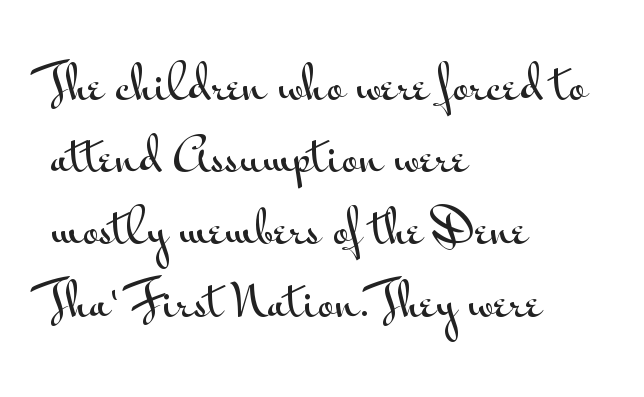
Q: Is the typeface a serif or a sans-serif typeface? A: Sans-serif.
Q: Is the text underlined? A: No.
Q: How is the paragraph aligned? A: Left-aligned.
Q: Is the spacing between letters normal or unusually wide? A: Normal.
Q: Is the spacing between lines tight, normal or loose? A: Normal.
Q: Width (condensed, normal, or wide)? A: Wide.
Q: Stroke contrast? A: Medium.
Q: x-height? A: Small.
Q: Monospaced? A: No.
